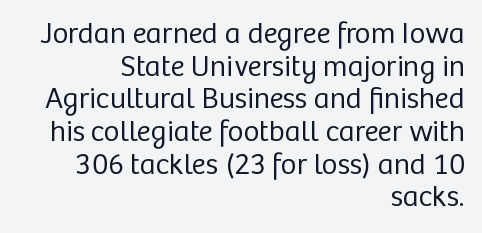
{"serif": "no", "italic": "no", "bold": "no", "weight": "regular", "width": "normal", "stroke_contrast": "low", "x_height": "medium", "monospaced": "no", "underline": "no", "align": "right", "line_spacing": "tight", "line_spacing_ratio": 1.09, "letter_spacing": "normal", "letter_spacing_em": 0.0, "glyph_px": 30}
